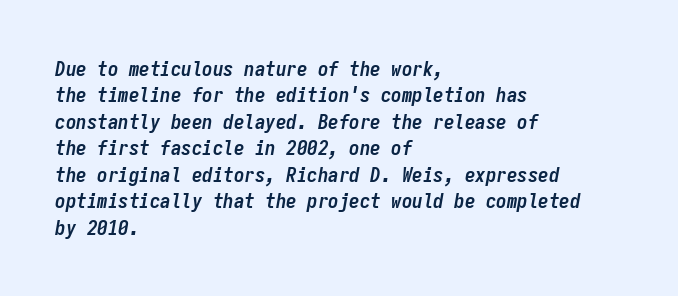
The image shows 21 px bold type, italic (leaning right); set left-aligned, normal line spacing (1.26x), normal letter spacing, not underlined.
